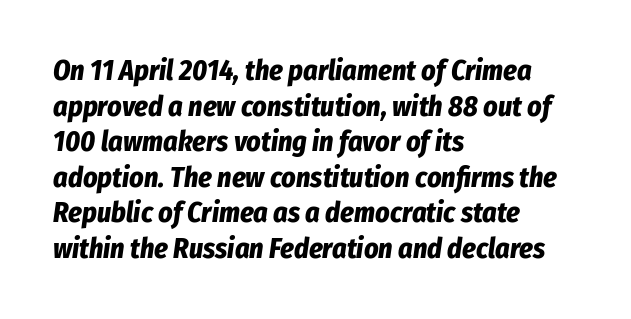
The image shows 28 px bold, condensed type, italic (leaning right); set left-aligned, normal line spacing (1.27x), normal letter spacing, not underlined; low stroke contrast and a medium x-height.
